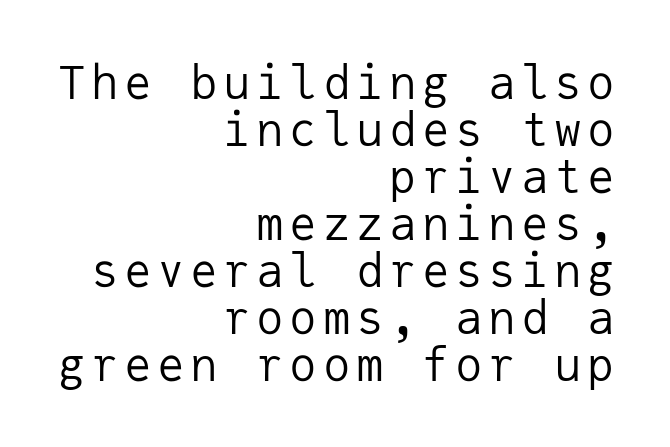
{"serif": "no", "italic": "no", "bold": "no", "weight": "regular", "width": "normal", "stroke_contrast": "low", "x_height": "medium", "monospaced": "yes", "underline": "no", "align": "right", "line_spacing": "tight", "line_spacing_ratio": 1.02, "glyph_px": 46}
